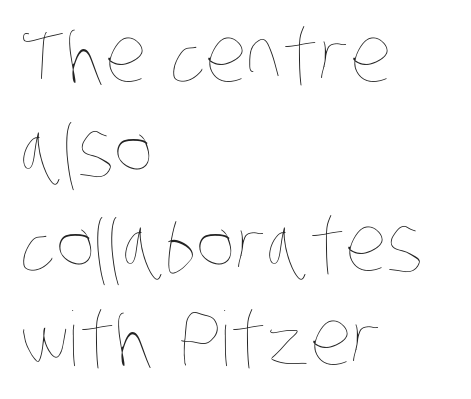
The image shows 75 px thin, condensed type; set left-aligned, normal line spacing (1.26x), normal letter spacing, not underlined; low stroke contrast and a large x-height.
